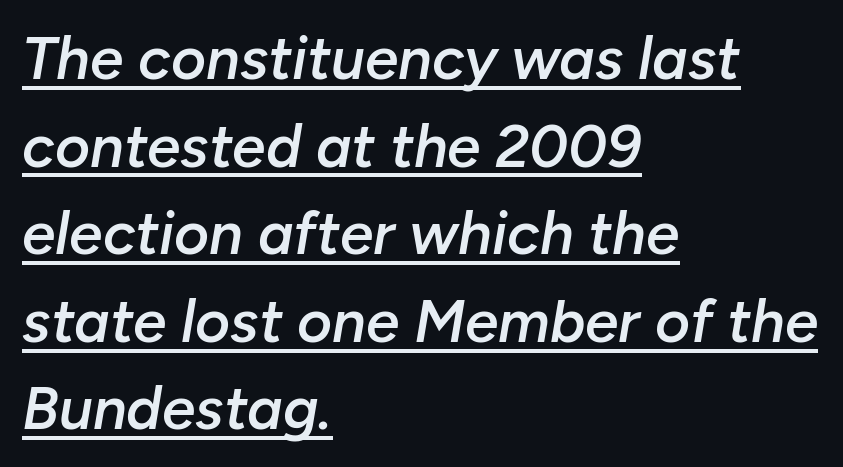
The lines in this sample share a left origin and differ only in where they stop. What's the leading like? Ordinary, nothing unusual. Check the space under the baseline: a stroke is drawn there. Here the designer chose a conventional face with non-uniform glyph widths. Every character sits at an angle, as italics do.
